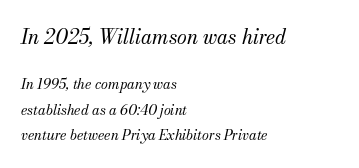
Q: Is the text bold? A: No.
Q: Is the text italic (slanted)? A: Yes, it leans right by about 13 degrees.
Q: Is the text underlined? A: No.
Q: How is the paragraph aligned? A: Left-aligned.
Q: Is the spacing between letters normal or unusually wide? A: Normal.
Q: Which block of text is set in a larger size, the first (top) or the second (bottom)? A: The first (top) one.
